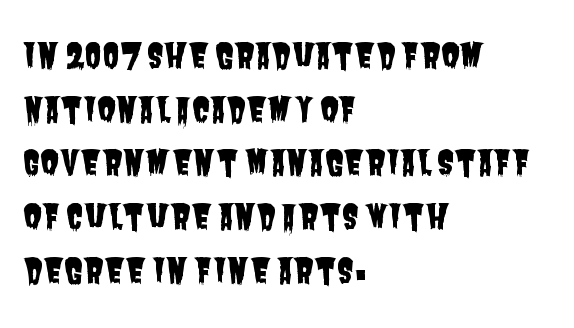
The image shows 34 px condensed sans-serif type; set left-aligned, normal line spacing (1.58x), normal letter spacing, not underlined; low stroke contrast and a large x-height.
